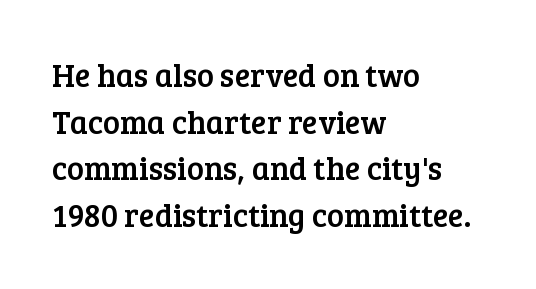
Q: Is the text italic (slanted)? A: No, it is upright.
Q: Is the typeface a serif or a sans-serif typeface? A: Serif.
Q: Is the text underlined? A: No.
Q: How is the paragraph aligned? A: Left-aligned.
Q: Is the spacing between letters normal or unusually wide? A: Normal.
Q: Is the spacing between lines tight, normal or loose? A: Normal.
Q: Width (condensed, normal, or wide)? A: Normal.
Q: Stroke contrast? A: Low.
Q: x-height? A: Medium.
Q: Monospaced? A: No.
